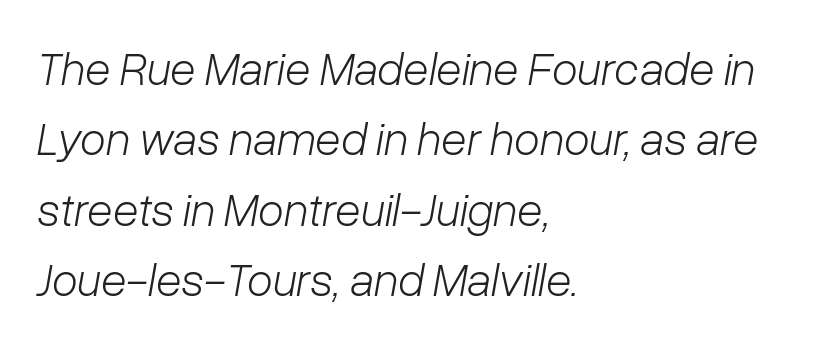
The image shows 47 px light type, italic (leaning right); set left-aligned, normal line spacing (1.5x), normal letter spacing, not underlined; low stroke contrast and a medium x-height.
